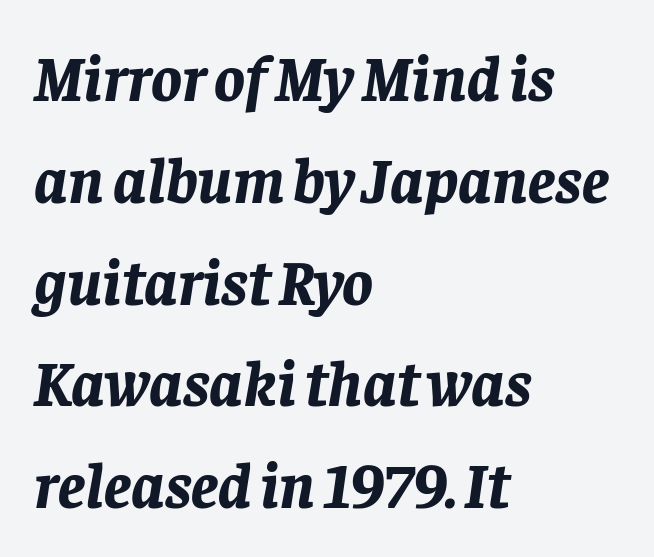
The image shows 64 px bold type, italic (leaning right); set left-aligned, normal line spacing (1.59x), normal letter spacing, not underlined; low stroke contrast and a large x-height.
